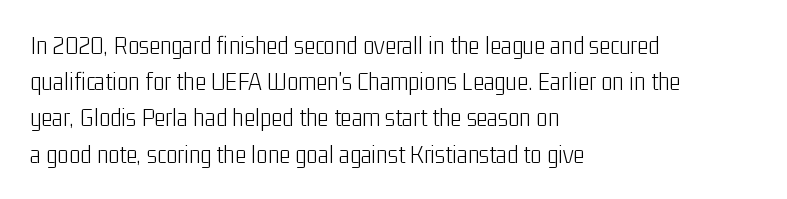
{"italic": "no", "bold": "no", "underline": "no", "align": "left", "line_spacing": "normal", "line_spacing_ratio": 1.34, "letter_spacing": "normal", "letter_spacing_em": 0.0, "glyph_px": 27}
